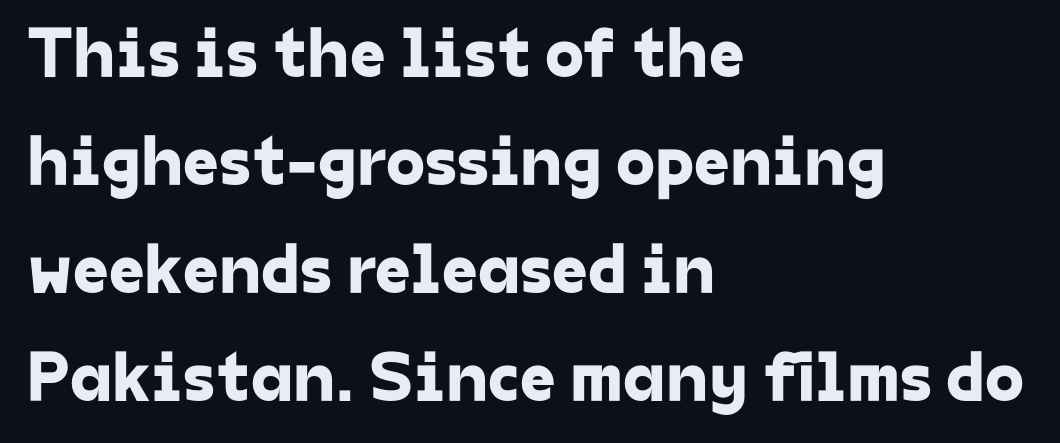
The image shows 71 px sans-serif type; set left-aligned, normal line spacing (1.52x), normal letter spacing, not underlined; low stroke contrast and a medium x-height.
